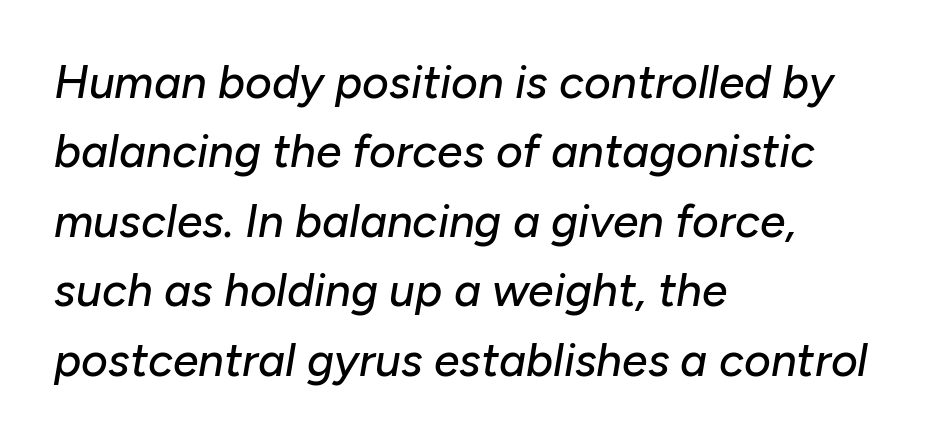
The image shows 46 px text type, italic (leaning right); set left-aligned, normal line spacing (1.51x), normal letter spacing, not underlined; low stroke contrast and a medium x-height.
